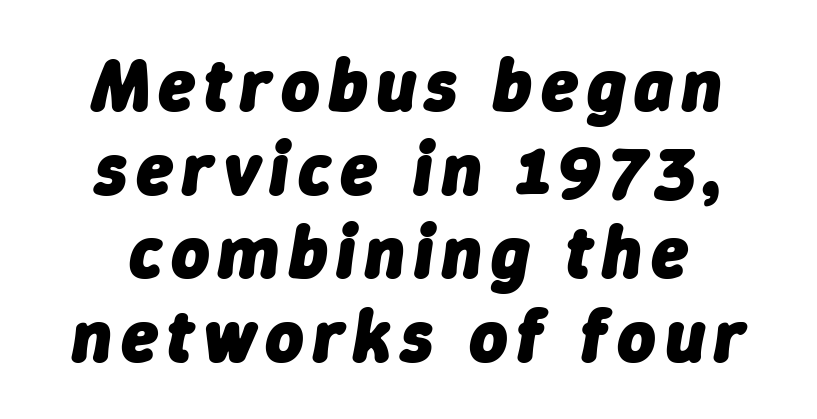
{"italic": "yes", "lean": "right", "slant_degrees": 9, "bold": "yes", "weight": "heavy", "width": "normal", "stroke_contrast": "low", "x_height": "medium", "monospaced": "no", "underline": "no", "align": "center", "line_spacing": "tight", "line_spacing_ratio": 1.13, "glyph_px": 74}
